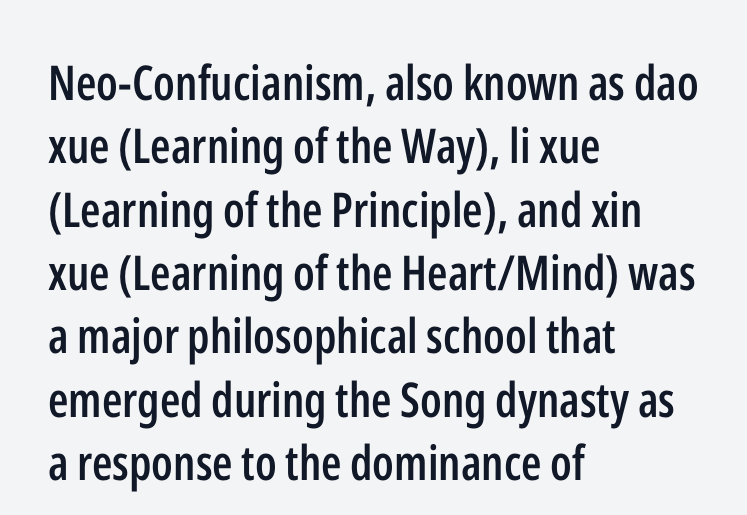
Q: Is the text bold? A: Semi-bold.
Q: Is the text italic (slanted)? A: No, it is upright.
Q: Is the typeface a serif or a sans-serif typeface? A: Sans-serif.
Q: Is the text underlined? A: No.
Q: How is the paragraph aligned? A: Left-aligned.
Q: Is the spacing between letters normal or unusually wide? A: Normal.
Q: Is the spacing between lines tight, normal or loose? A: Normal.
Q: Width (condensed, normal, or wide)? A: Condensed.
Q: Stroke contrast? A: Low.
Q: x-height? A: Medium.
Q: Monospaced? A: No.
